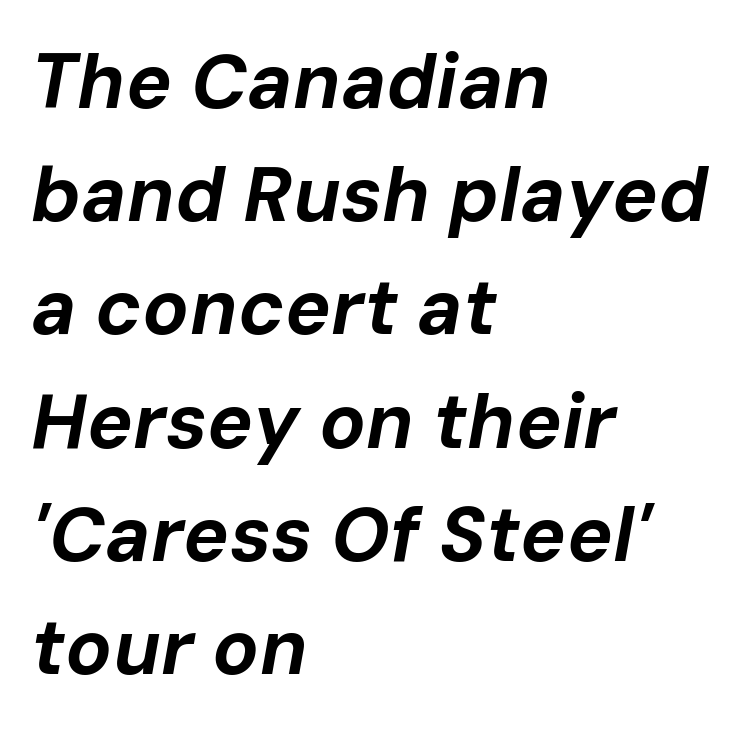
This sample uses an oblique cut, with every glyph tilted off the vertical. The lines are quadded left. The line texture is even and compact thanks to regular tracking. The letters advance in unequal steps, a hallmark of proportional type. The words here are not underlined.
